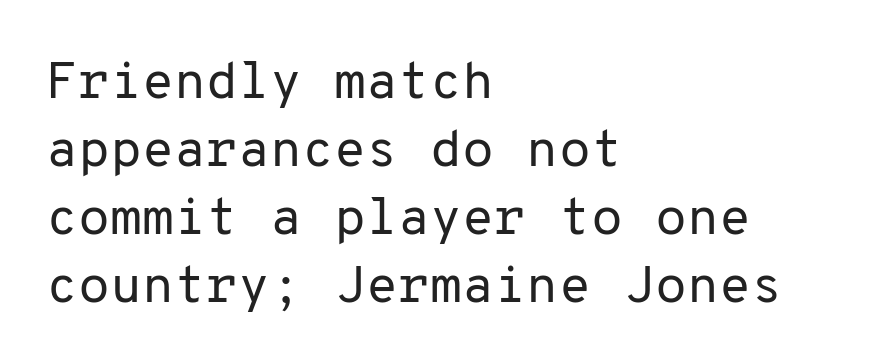
{"serif": "no", "italic": "no", "bold": "no", "weight": "regular", "width": "normal", "stroke_contrast": "low", "x_height": "medium", "monospaced": "yes", "underline": "no", "align": "left", "line_spacing": "normal", "line_spacing_ratio": 1.31, "letter_spacing": "normal", "letter_spacing_em": 0.0, "glyph_px": 52}
